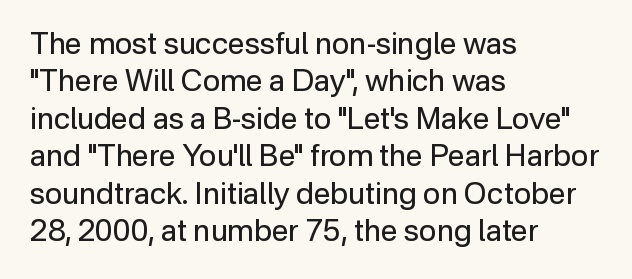
{"serif": "no", "italic": "no", "bold": "no", "weight": "regular", "width": "normal", "stroke_contrast": "low", "x_height": "medium", "monospaced": "no", "underline": "no", "align": "left", "line_spacing": "normal", "line_spacing_ratio": 1.25, "letter_spacing": "normal", "letter_spacing_em": 0.0, "glyph_px": 30}
